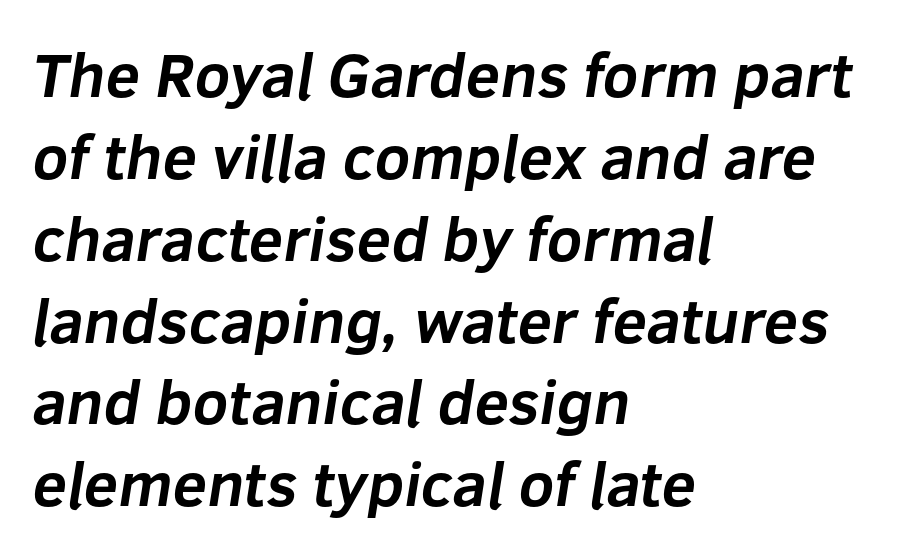
What weight is shown? A full bold with thick strokes. Horizontal alignment here is leftward, the default for most running prose. Does the leading feel generous? No, just average. This sample uses a sans-serif face. Students, note that the glyphs here touch the page at normal intervals. Words float on clear page, feet unadorned.
